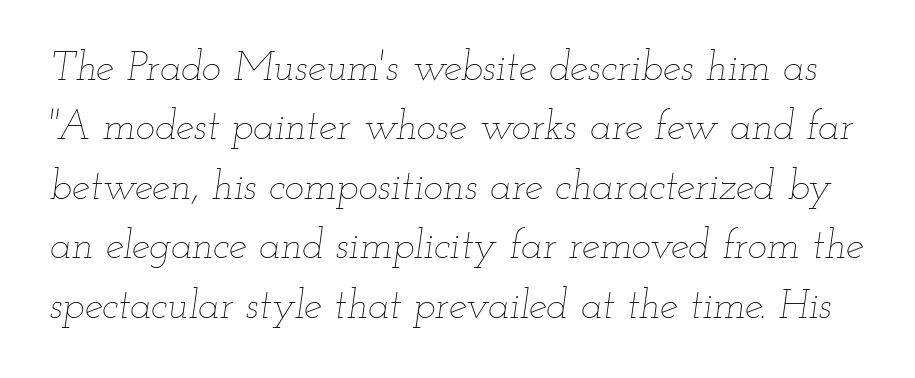
Unbolded letterforms with no extra heft. The passage shown is typed in a proportional face where columns would drift. The specimen omits any rule beneath the text block's lines. The specimen reads as italic at a glance. The line texture is even and compact thanks to regular tracking. Leading matches the norm, producing a regular column.
